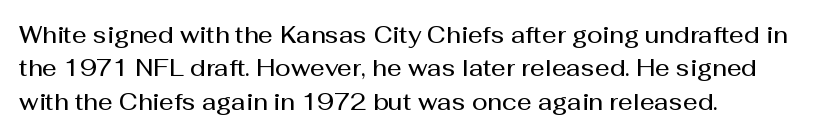
{"italic": "no", "bold": "semi", "underline": "no", "align": "left", "line_spacing": "normal", "line_spacing_ratio": 1.45, "letter_spacing": "normal", "letter_spacing_em": 0.0, "glyph_px": 23}
